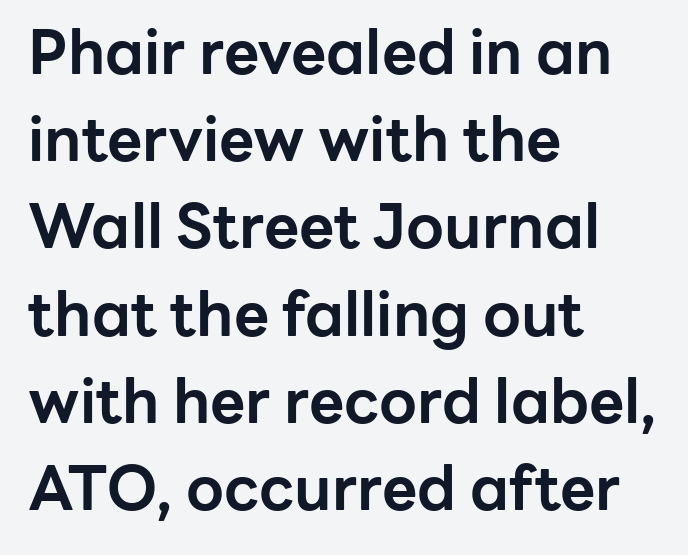
Q: Is the text bold? A: Yes.
Q: Is the text italic (slanted)? A: No, it is upright.
Q: Is the typeface a serif or a sans-serif typeface? A: Sans-serif.
Q: Is the text underlined? A: No.
Q: How is the paragraph aligned? A: Left-aligned.
Q: Is the spacing between letters normal or unusually wide? A: Normal.
Q: Is the spacing between lines tight, normal or loose? A: Normal.
Q: Width (condensed, normal, or wide)? A: Normal.
Q: Stroke contrast? A: Low.
Q: x-height? A: Medium.
Q: Monospaced? A: No.
